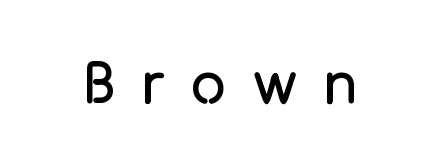
Unlike a traditional serif, this face leaves its strokes unadorned. The gaps between neighbouring characters are conspicuously large. The letters look calm and open, with moderate or lighter stems. Character widths vary here, with narrow letters taking less room than wide ones.
